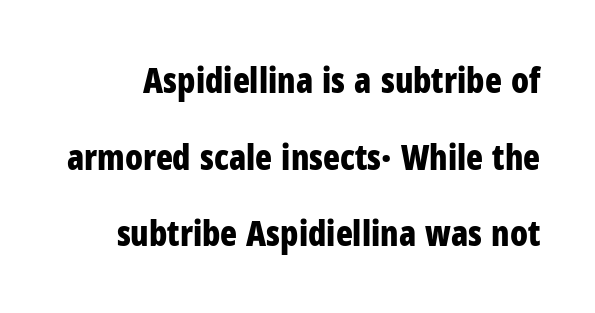
{"serif": "no", "italic": "no", "bold": "yes", "weight": "bold", "width": "condensed", "stroke_contrast": "low", "x_height": "medium", "monospaced": "no", "underline": "no", "line_spacing": "loose", "line_spacing_ratio": 2.19, "letter_spacing": "normal", "letter_spacing_em": 0.0, "glyph_px": 35}
